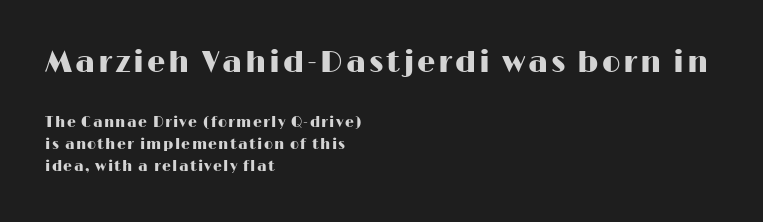
The image shows 29 px wide sans-serif type, upright; set left-aligned, normal line spacing (1.58x), not underlined; the first (top) block is 2.07x larger; high stroke contrast and a medium x-height.
